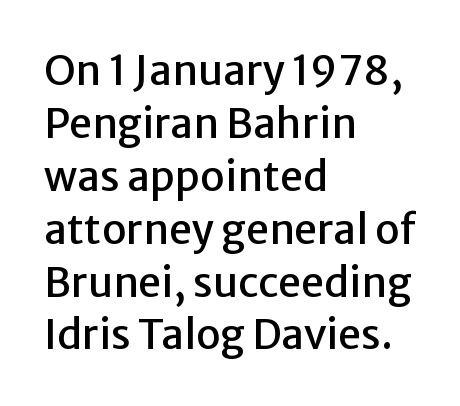
The image shows 41 px sans-serif type, upright; set left-aligned, normal line spacing (1.29x), normal letter spacing, not underlined; low stroke contrast and a medium x-height.
